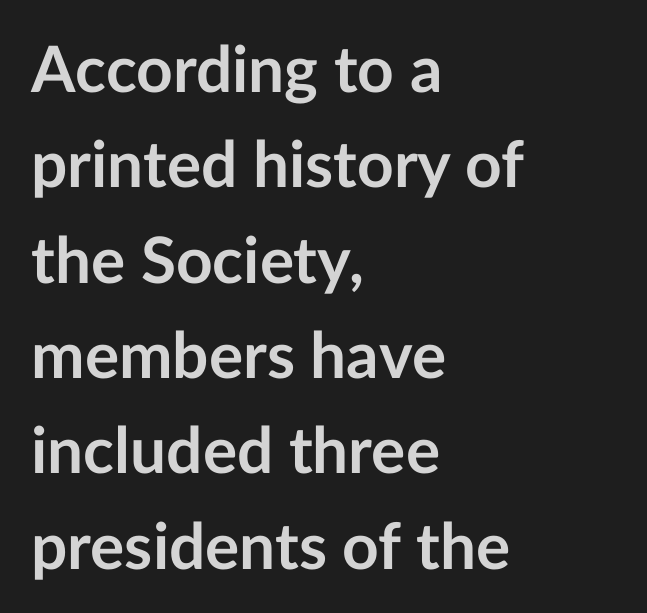
{"serif": "no", "italic": "no", "bold": "yes", "weight": "semibold", "width": "normal", "stroke_contrast": "low", "x_height": "medium", "monospaced": "no", "underline": "no", "align": "left", "line_spacing": "normal", "line_spacing_ratio": 1.49, "letter_spacing": "normal", "letter_spacing_em": 0.0, "glyph_px": 64}
